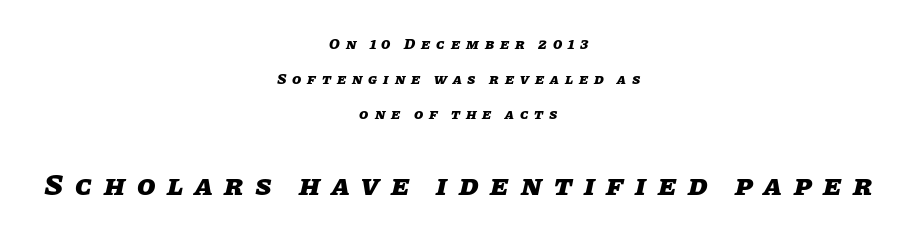
The image shows 30 px heavy type, italic (leaning right); set centered, loose line spacing (2.34x), unusually wide letter spacing (+0.39 em), not underlined; the second (bottom) block is 2.0x larger; low stroke contrast and a large x-height.
